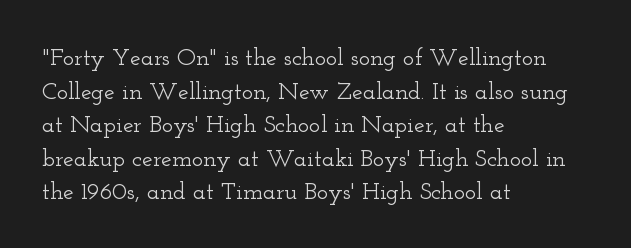
Leading matches the norm, producing a regular column. Every stem runs plumb, perpendicular to the baseline. Underline: absent. In CSS terms this would be text-align: left. Here the glyphs are tracked normally, forming tight word shapes.
